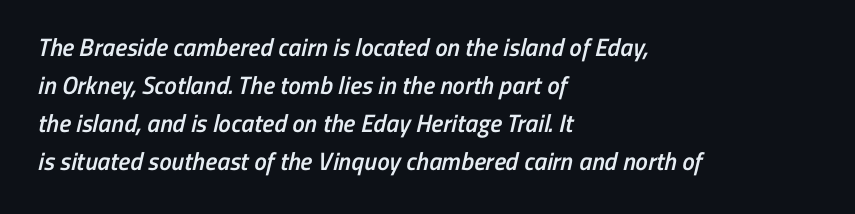
{"bold": "semi", "underline": "no", "align": "left", "line_spacing": "normal", "line_spacing_ratio": 1.52, "letter_spacing": "normal", "letter_spacing_em": 0.0, "glyph_px": 25}
